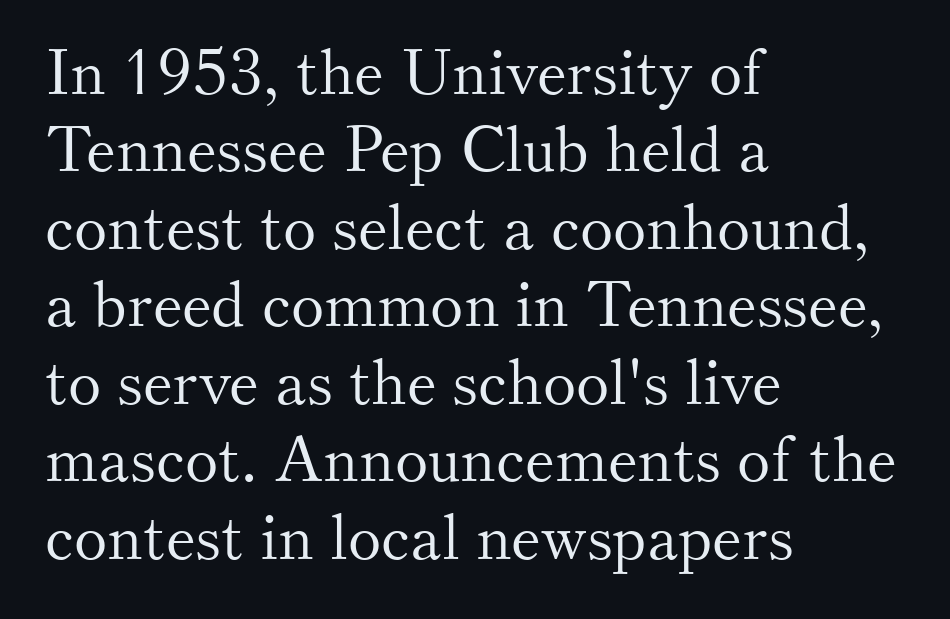
Q: Is the text bold? A: No.
Q: Is the text italic (slanted)? A: No, it is upright.
Q: Is the typeface a serif or a sans-serif typeface? A: Serif.
Q: Is the text underlined? A: No.
Q: How is the paragraph aligned? A: Left-aligned.
Q: Is the spacing between letters normal or unusually wide? A: Normal.
Q: Width (condensed, normal, or wide)? A: Normal.
Q: Stroke contrast? A: Medium.
Q: x-height? A: Small.
Q: Monospaced? A: No.
